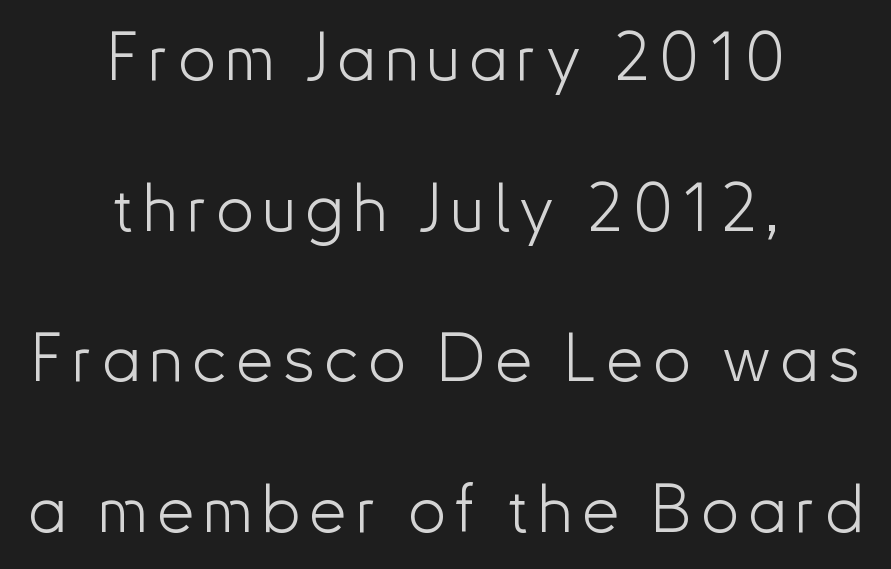
The image shows 67 px light sans-serif type, upright; set centered, loose line spacing (2.25x), not underlined; low stroke contrast and a small x-height.
